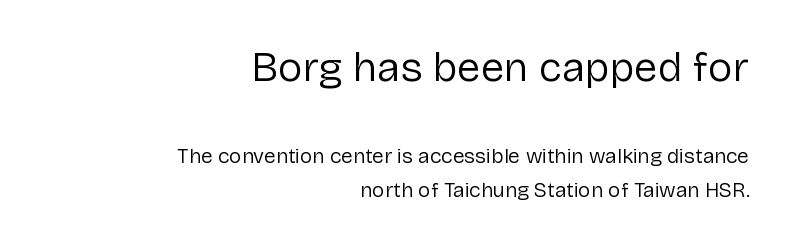
The image shows 42 px regular-weight sans-serif type, upright; set right-aligned, normal line spacing (1.62x), normal letter spacing, not underlined; the first (top) block is 2.0x larger; low stroke contrast and a medium x-height.
